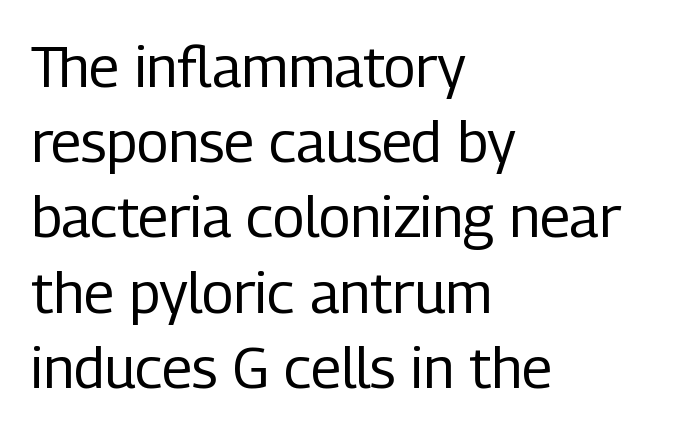
Q: Is the text bold? A: No.
Q: Is the text italic (slanted)? A: No, it is upright.
Q: Is the typeface a serif or a sans-serif typeface? A: Sans-serif.
Q: Is the text underlined? A: No.
Q: How is the paragraph aligned? A: Left-aligned.
Q: Is the spacing between letters normal or unusually wide? A: Normal.
Q: Is the spacing between lines tight, normal or loose? A: Normal.
Q: Width (condensed, normal, or wide)? A: Condensed.
Q: Stroke contrast? A: Low.
Q: x-height? A: Medium.
Q: Monospaced? A: No.
